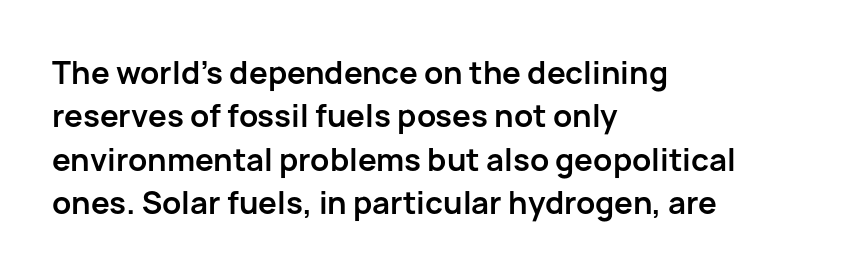
Q: Is the text bold? A: Yes.
Q: Is the text italic (slanted)? A: No, it is upright.
Q: Is the typeface a serif or a sans-serif typeface? A: Sans-serif.
Q: Is the text underlined? A: No.
Q: How is the paragraph aligned? A: Left-aligned.
Q: Is the spacing between letters normal or unusually wide? A: Normal.
Q: Is the spacing between lines tight, normal or loose? A: Normal.
Q: Width (condensed, normal, or wide)? A: Normal.
Q: Stroke contrast? A: Low.
Q: x-height? A: Medium.
Q: Monospaced? A: No.
